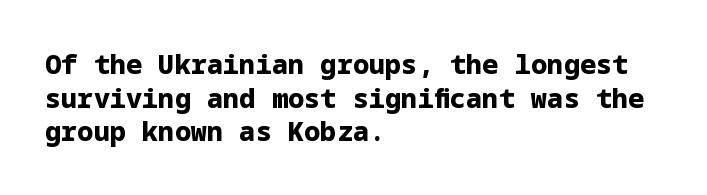
{"italic": "no", "bold": "yes", "underline": "no", "align": "left", "line_spacing": "normal", "line_spacing_ratio": 1.25, "letter_spacing": "normal", "letter_spacing_em": 0.0, "glyph_px": 27}
